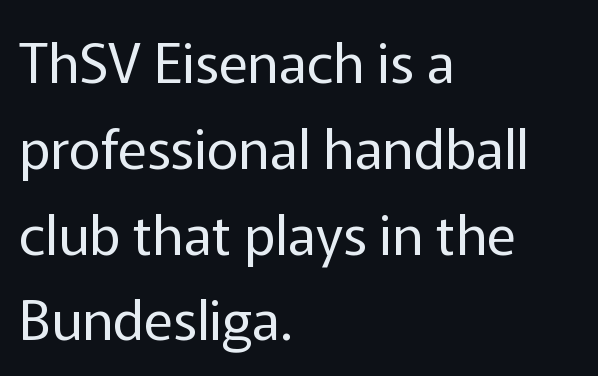
Q: Is the text bold? A: No.
Q: Is the text italic (slanted)? A: No, it is upright.
Q: Is the typeface a serif or a sans-serif typeface? A: Sans-serif.
Q: Is the text underlined? A: No.
Q: How is the paragraph aligned? A: Left-aligned.
Q: Is the spacing between letters normal or unusually wide? A: Normal.
Q: Is the spacing between lines tight, normal or loose? A: Normal.
Q: Width (condensed, normal, or wide)? A: Normal.
Q: Stroke contrast? A: Low.
Q: x-height? A: Medium.
Q: Monospaced? A: No.
